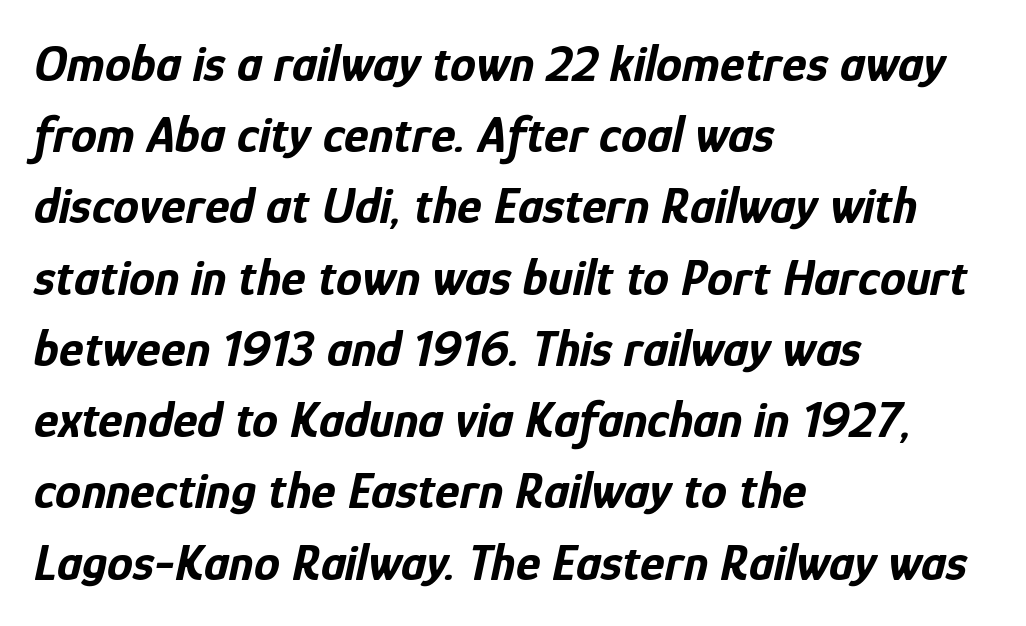
Q: Is the text bold? A: Yes.
Q: Is the text italic (slanted)? A: Yes, it leans right by about 12 degrees.
Q: Is the text underlined? A: No.
Q: How is the paragraph aligned? A: Left-aligned.
Q: Is the spacing between letters normal or unusually wide? A: Normal.
Q: Is the spacing between lines tight, normal or loose? A: Normal.
Q: Width (condensed, normal, or wide)? A: Condensed.
Q: Stroke contrast? A: Low.
Q: x-height? A: Medium.
Q: Monospaced? A: No.
